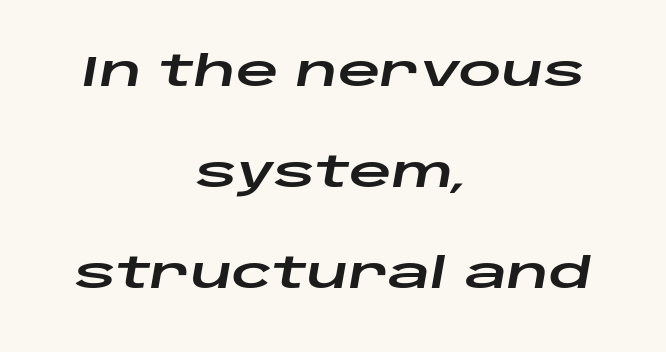
The image shows 42 px wide type, italic (leaning right); set centered, loose line spacing (2.41x), normal letter spacing, not underlined; low stroke contrast and a large x-height.
